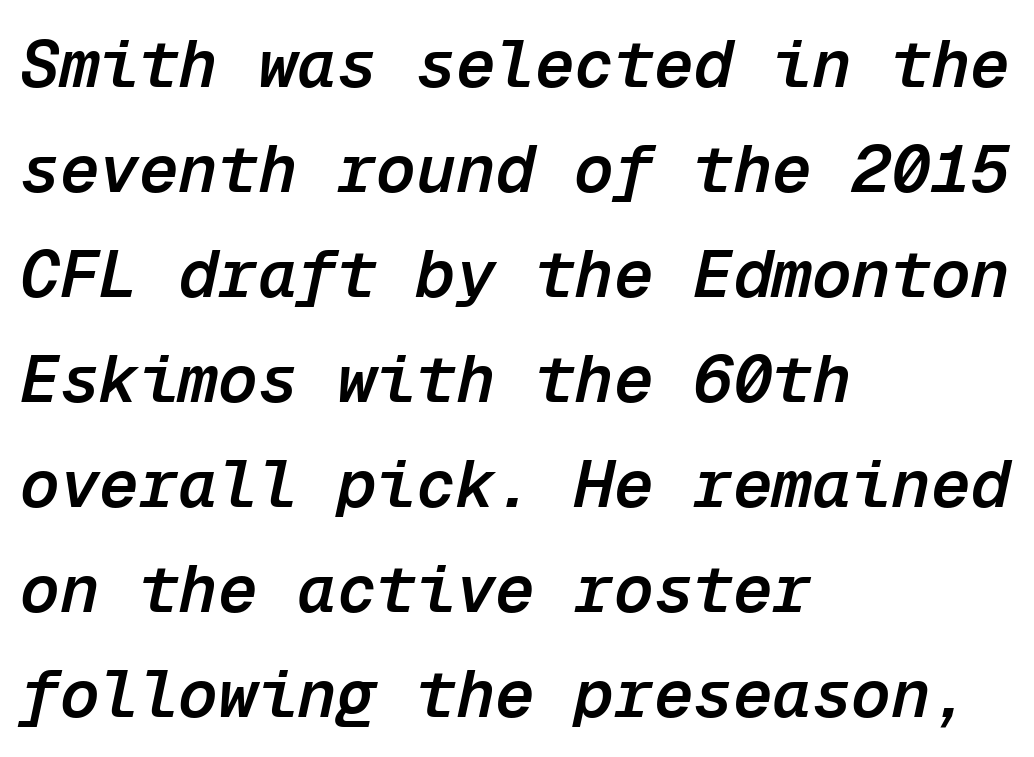
You can tell it's italic because the verticals aren't actually vertical. Compared with a centered layout, this one pins lines to the left instead. Here the glyphs are tracked normally, forming tight word shapes. Any mark beneath the type? The region is blank.
